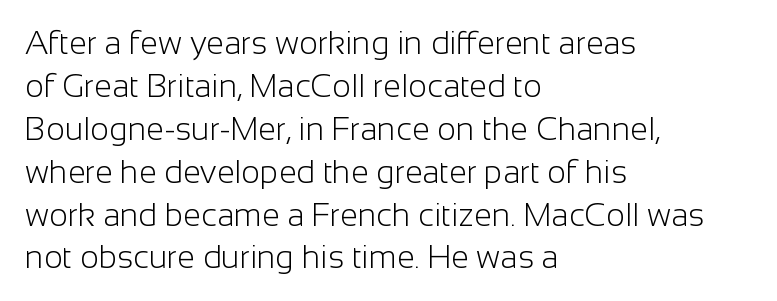
The image shows 32 px light sans-serif type, upright; set left-aligned, normal line spacing (1.34x), normal letter spacing, not underlined; low stroke contrast and a medium x-height.
